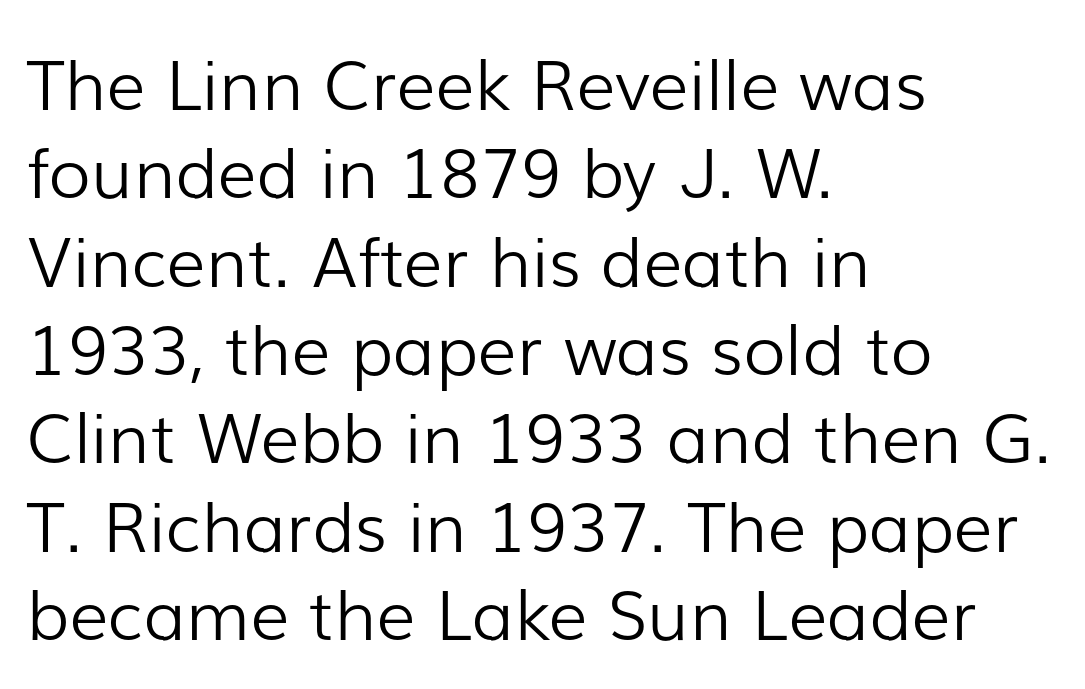
Q: Is the text bold? A: No.
Q: Is the text italic (slanted)? A: No, it is upright.
Q: Is the typeface a serif or a sans-serif typeface? A: Sans-serif.
Q: Is the text underlined? A: No.
Q: How is the paragraph aligned? A: Left-aligned.
Q: Is the spacing between letters normal or unusually wide? A: Normal.
Q: Is the spacing between lines tight, normal or loose? A: Normal.
Q: Width (condensed, normal, or wide)? A: Normal.
Q: Stroke contrast? A: Low.
Q: x-height? A: Medium.
Q: Monospaced? A: No.
